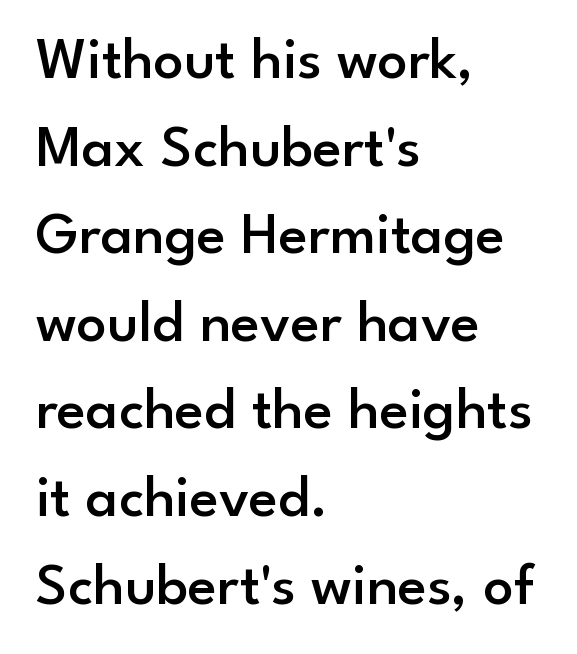
Anything drawn beneath the words? Only blank space. The face used here is proportionally spaced, like ordinary book or web type. Evenly set lines give the paragraph a standard silhouette. A classic flush-left, rag-right setting is used for this passage. The typography opts for an upright posture over an oblique one. In terms of letterform style, serifs are entirely absent.
